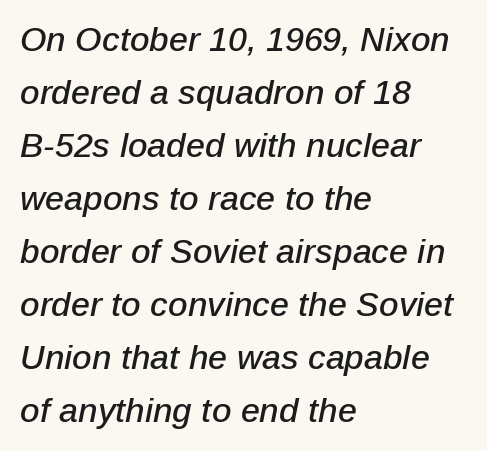
Q: Is the text italic (slanted)? A: Yes, it leans right by about 12 degrees.
Q: Is the text underlined? A: No.
Q: How is the paragraph aligned? A: Left-aligned.
Q: Is the spacing between letters normal or unusually wide? A: Normal.
Q: Is the spacing between lines tight, normal or loose? A: Normal.
Q: Width (condensed, normal, or wide)? A: Normal.
Q: Stroke contrast? A: Low.
Q: x-height? A: Medium.
Q: Monospaced? A: No.
